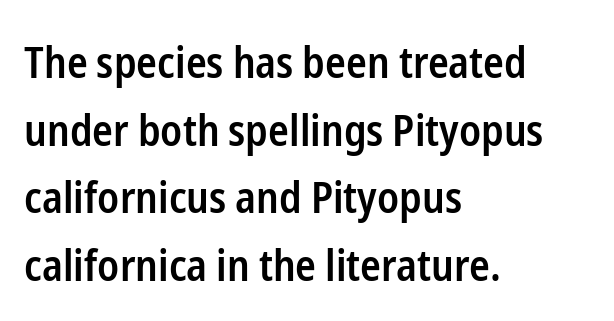
{"serif": "no", "italic": "no", "bold": "semi", "weight": "semibold", "width": "condensed", "stroke_contrast": "low", "x_height": "medium", "monospaced": "no", "underline": "no", "align": "left", "line_spacing": "normal", "line_spacing_ratio": 1.57, "letter_spacing": "normal", "letter_spacing_em": 0.0, "glyph_px": 43}
